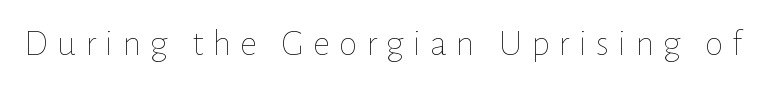
{"italic": "no", "bold": "no", "weight": "thin", "width": "normal", "stroke_contrast": "low", "x_height": "medium", "monospaced": "no", "underline": "no", "letter_spacing": "wide", "letter_spacing_em": 0.23, "glyph_px": 38}
